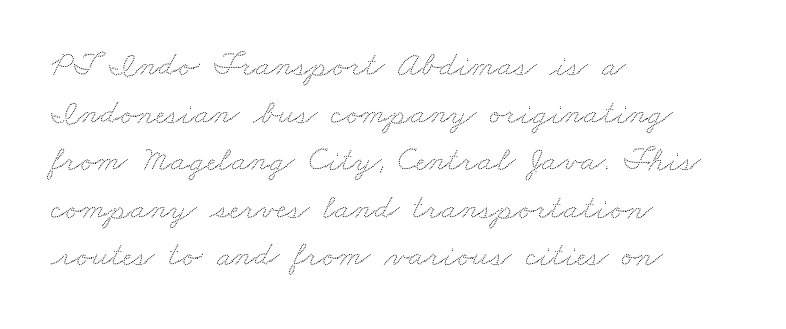
Type without underlining. Successive baselines arrive at the customary interval. Does extra space separate the letters? No, they use regular spacing. Note the varied advance widths — an 'i' is clearly narrower than an 'm'. Horizontally, the lines are justified to the leading edge only.
